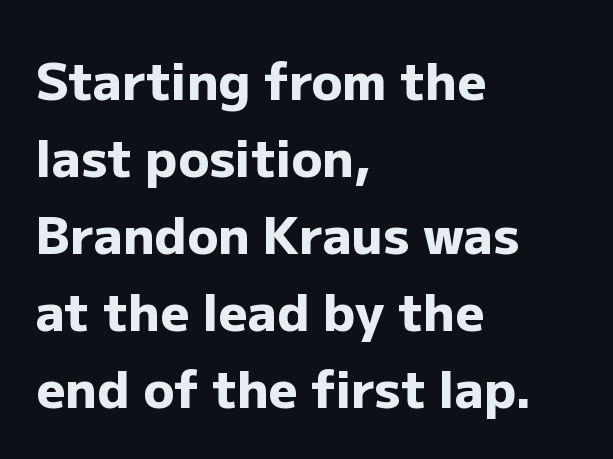
These lines are rendered in a variable-pitch font. Line beginnings align vertically; line endings do not. This is sans-serif lettering, the kind often seen on screens and signage. Italic: no, the glyphs are upright roman.
